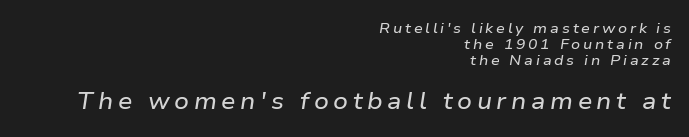
Q: Is the text italic (slanted)? A: Yes, it leans right by about 9 degrees.
Q: Is the text underlined? A: No.
Q: How is the paragraph aligned? A: Right-aligned.
Q: Is the spacing between letters normal or unusually wide? A: Unusually wide.
Q: Which block of text is set in a larger size, the first (top) or the second (bottom)? A: The second (bottom) one.
